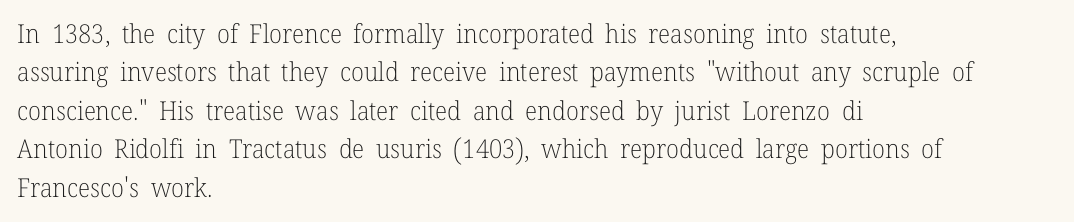
Leftover space on each line is placed entirely after the last word. The font sits on the lighter half of the weight spectrum, regular included. Here the glyphs are tracked normally, forming tight word shapes. Evenly set lines give the paragraph a standard silhouette. The area under the type is left untouched. The letters stand upright; this is a roman face.
